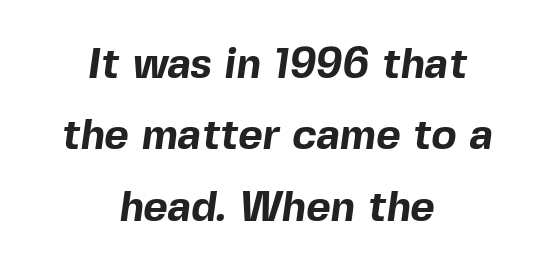
In terms of weight, the rendering is a true, heavy bold. The text was rendered using a sans face with plain stroke endings. The space between consecutive lines is moderate. Lines of text with bare space underneath. A typesetter would call this proportional, since set widths differ per character.
